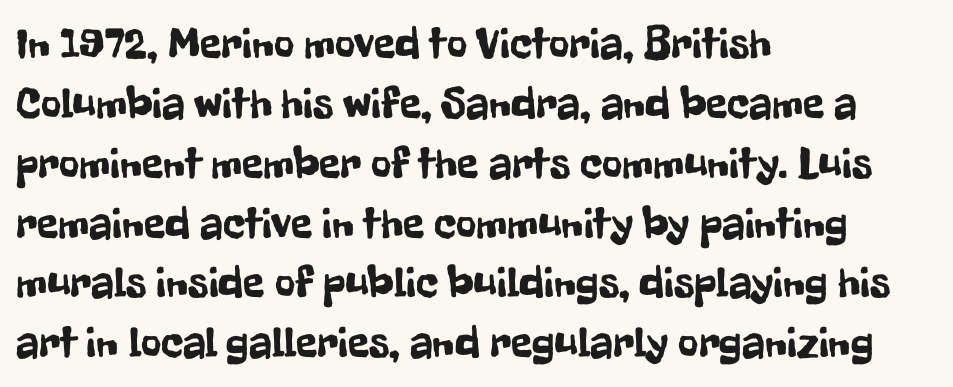
Quick note: underline off. Look at the tracking — it's just the regular setting, nothing added. No feet cap the strokes, marking this as sans-serif type. The paragraph has a hard left edge and a soft right edge.
